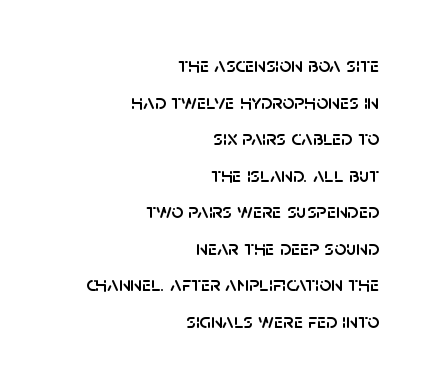
Short note: letters normally spaced. If you drew a ruler down the right edge, every line would touch it. A bare baseline throughout the passage. When letters stand straight like this, we call the style roman or upright.
